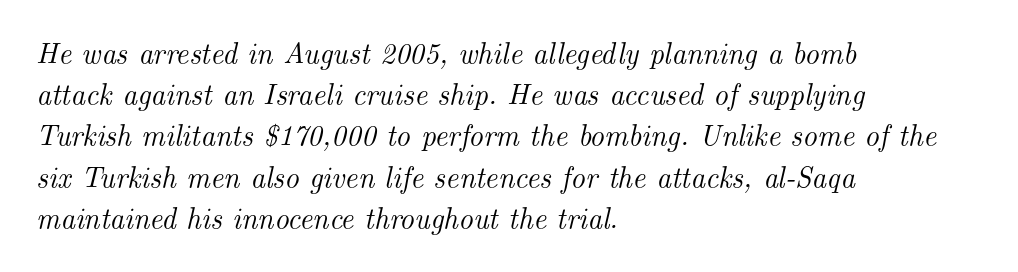
{"serif": "yes", "italic": "yes", "lean": "right", "slant_degrees": 14, "width": "normal", "stroke_contrast": "medium", "x_height": "small", "monospaced": "no", "underline": "no", "align": "left", "line_spacing": "normal", "line_spacing_ratio": 1.42, "letter_spacing": "normal", "letter_spacing_em": 0.0, "glyph_px": 29}
